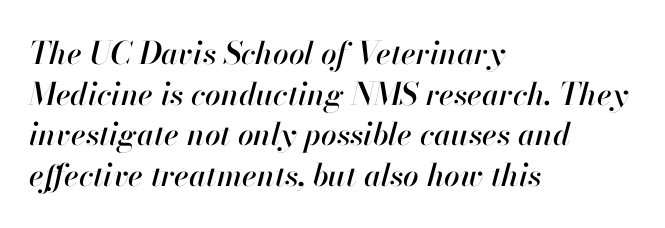
{"italic": "yes", "lean": "right", "slant_degrees": 13, "width": "normal", "stroke_contrast": "high", "x_height": "small", "monospaced": "no", "underline": "no", "align": "left", "line_spacing": "normal", "line_spacing_ratio": 1.31, "letter_spacing": "normal", "letter_spacing_em": 0.0, "glyph_px": 31}
